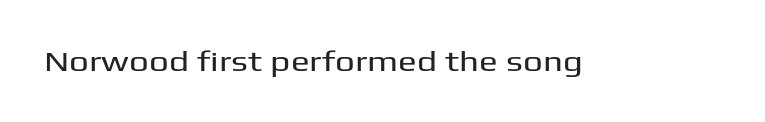
{"serif": "no", "italic": "no", "width": "wide", "stroke_contrast": "medium", "x_height": "medium", "monospaced": "no", "underline": "no", "letter_spacing": "normal", "letter_spacing_em": 0.0, "glyph_px": 28}
